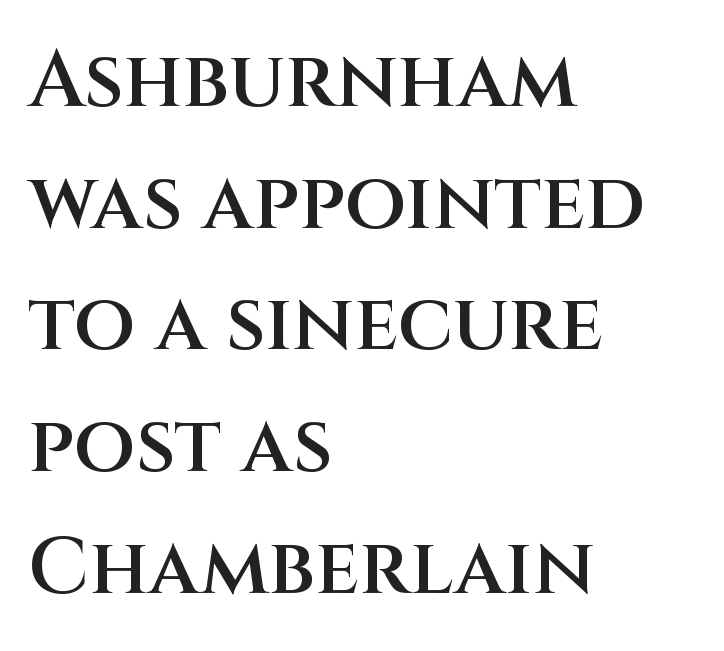
Q: Is the text bold? A: Semi-bold.
Q: Is the text italic (slanted)? A: No, it is upright.
Q: Is the typeface a serif or a sans-serif typeface? A: Sans-serif.
Q: Is the text underlined? A: No.
Q: How is the paragraph aligned? A: Left-aligned.
Q: Is the spacing between letters normal or unusually wide? A: Normal.
Q: Is the spacing between lines tight, normal or loose? A: Normal.
Q: Width (condensed, normal, or wide)? A: Normal.
Q: Stroke contrast? A: Medium.
Q: x-height? A: Large.
Q: Monospaced? A: No.
